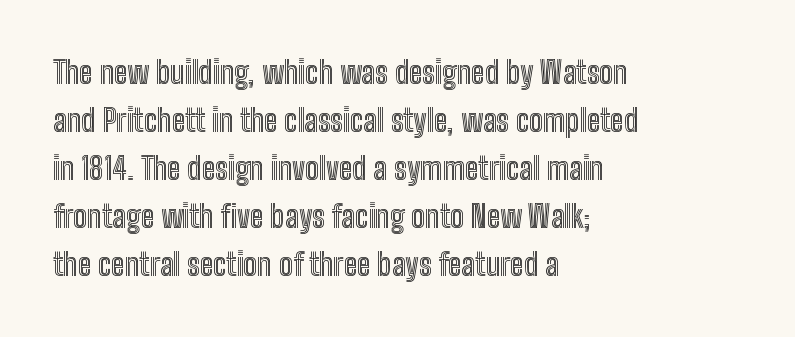
The image shows 31 px condensed type, upright; set left-aligned, normal line spacing (1.55x), normal letter spacing, not underlined; a medium x-height.
